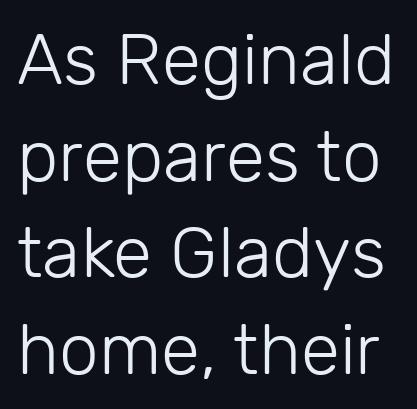
{"serif": "no", "italic": "no", "bold": "no", "weight": "light", "width": "normal", "stroke_contrast": "low", "x_height": "medium", "monospaced": "no", "underline": "no", "line_spacing": "normal", "line_spacing_ratio": 1.36, "letter_spacing": "normal", "letter_spacing_em": 0.0, "glyph_px": 71}
